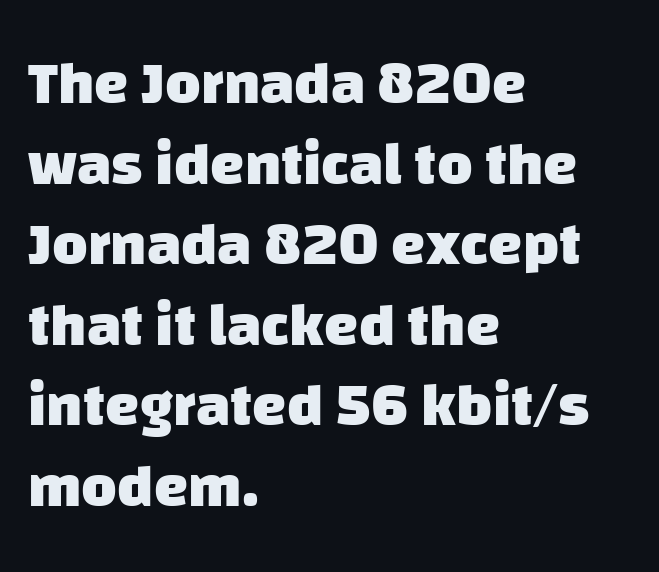
Q: Is the text bold? A: Yes.
Q: Is the typeface a serif or a sans-serif typeface? A: Sans-serif.
Q: Is the text underlined? A: No.
Q: How is the paragraph aligned? A: Left-aligned.
Q: Is the spacing between letters normal or unusually wide? A: Normal.
Q: Is the spacing between lines tight, normal or loose? A: Normal.
Q: Width (condensed, normal, or wide)? A: Normal.
Q: Stroke contrast? A: Low.
Q: x-height? A: Large.
Q: Monospaced? A: No.
